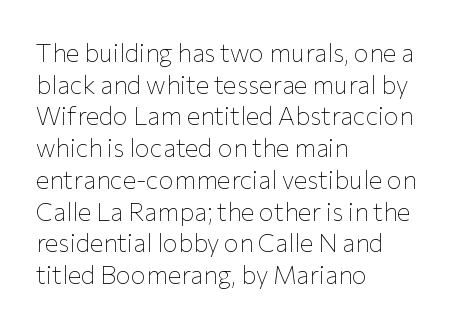
The image shows 25 px text type, upright; set left-aligned, normal line spacing (1.27x), normal letter spacing, not underlined.
